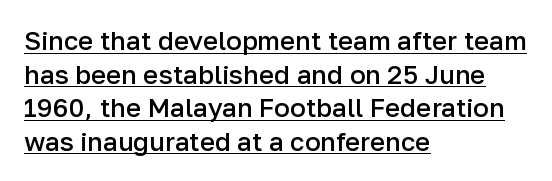
Q: Is the text bold? A: Semi-bold.
Q: Is the text italic (slanted)? A: No, it is upright.
Q: Is the text underlined? A: Yes.
Q: How is the paragraph aligned? A: Left-aligned.
Q: Is the spacing between letters normal or unusually wide? A: Normal.
Q: Is the spacing between lines tight, normal or loose? A: Normal.
